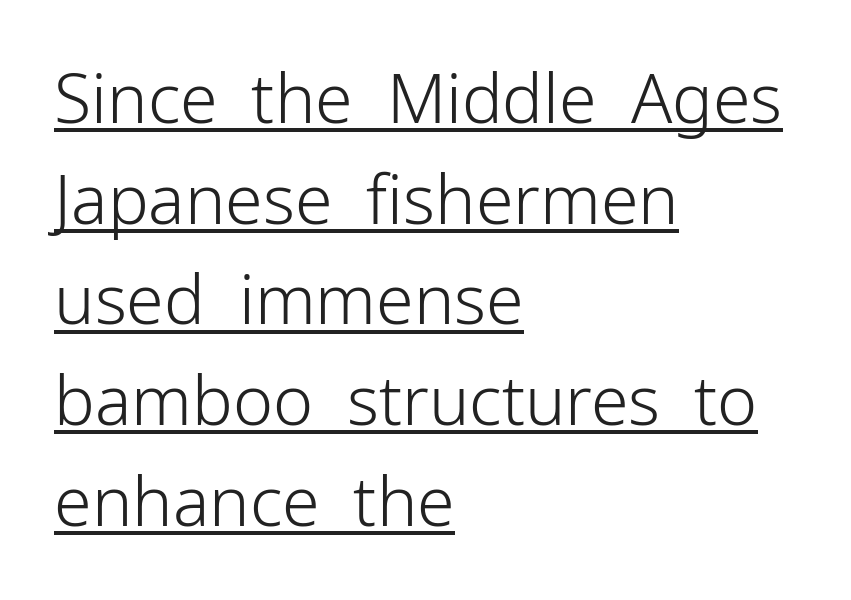
The image shows 68 px light sans-serif type, upright; set left-aligned, normal line spacing (1.48x), normal letter spacing, underlined; low stroke contrast and a medium x-height.
